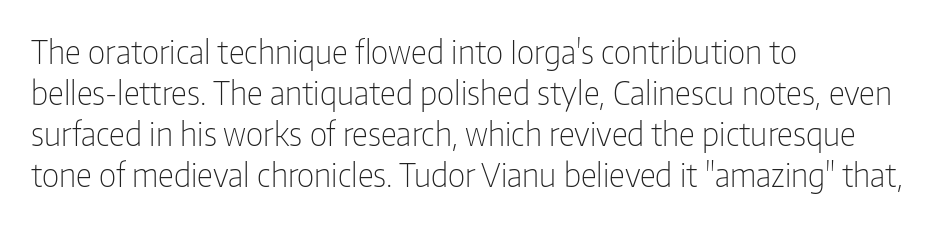
The image shows 32 px light, condensed sans-serif type, upright; set left-aligned, normal line spacing (1.28x), normal letter spacing, not underlined; low stroke contrast and a medium x-height.
